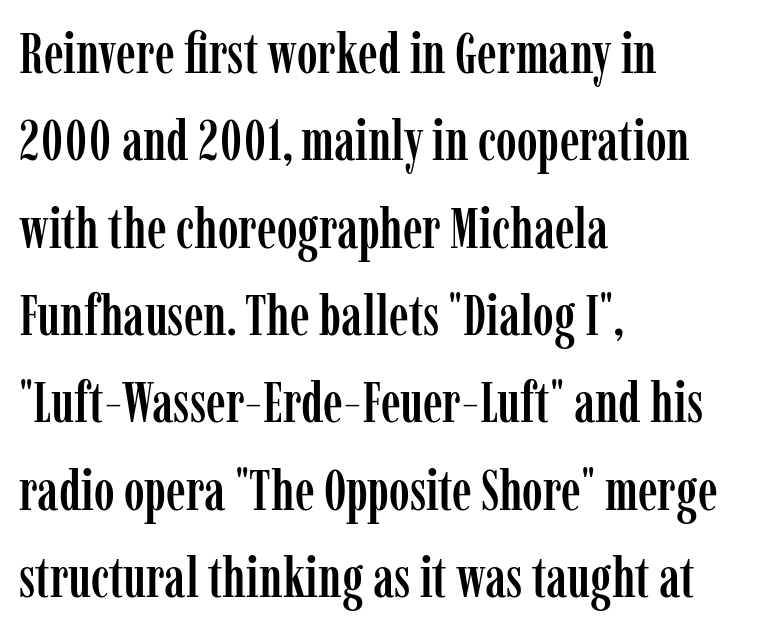
{"serif": "yes", "italic": "no", "width": "condensed", "stroke_contrast": "low", "x_height": "medium", "monospaced": "no", "underline": "no", "align": "left", "line_spacing": "normal", "line_spacing_ratio": 1.56, "letter_spacing": "normal", "letter_spacing_em": 0.0, "glyph_px": 56}
